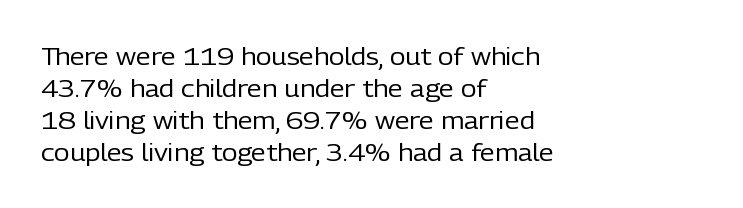
A bare baseline throughout the passage. Does the lettering tilt? It doesn't — this is upright. Leftover space on each line is placed entirely after the last word. Regarding leading, the lines here are spaced in the standard way. Inter-character spacing is left at the font's built-in metrics. Compared with a typical body face, this is equally light or lighter still.
